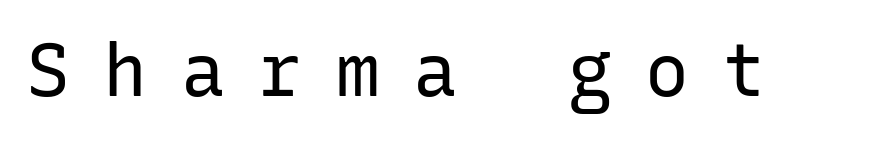
{"serif": "no", "italic": "no", "bold": "no", "weight": "regular", "width": "normal", "stroke_contrast": "low", "x_height": "medium", "monospaced": "yes", "underline": "no", "letter_spacing": "wide", "letter_spacing_em": 0.46, "glyph_px": 73}
